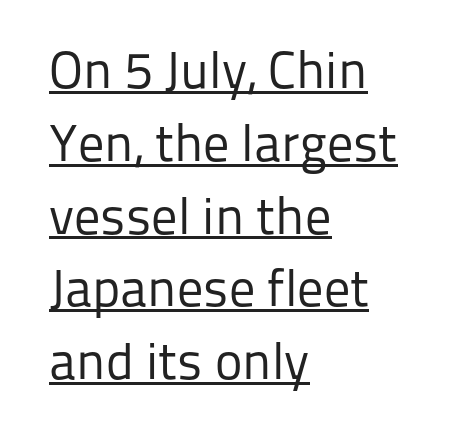
Q: Is the text bold? A: No.
Q: Is the text italic (slanted)? A: No, it is upright.
Q: Is the typeface a serif or a sans-serif typeface? A: Sans-serif.
Q: Is the text underlined? A: Yes.
Q: How is the paragraph aligned? A: Left-aligned.
Q: Is the spacing between letters normal or unusually wide? A: Normal.
Q: Is the spacing between lines tight, normal or loose? A: Normal.
Q: Width (condensed, normal, or wide)? A: Normal.
Q: Stroke contrast? A: Low.
Q: x-height? A: Medium.
Q: Monospaced? A: No.
